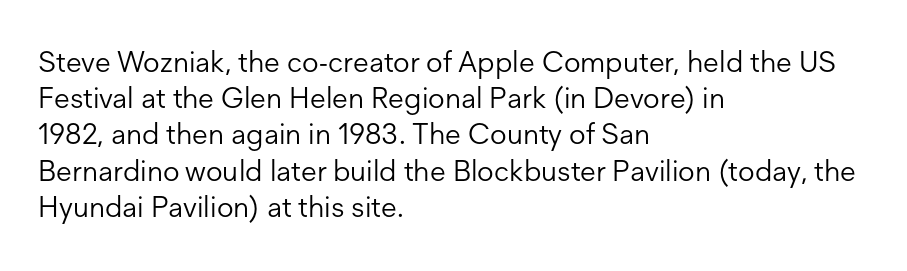
The image shows 29 px light sans-serif type, upright; set left-aligned, normal line spacing (1.25x), normal letter spacing, not underlined; low stroke contrast and a medium x-height.
